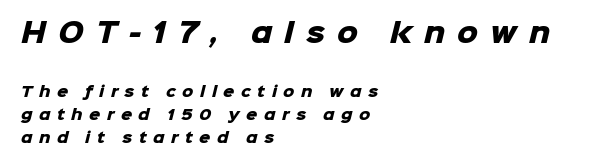
Bare-footed words on every line. Strokes here are thick enough to call this a true bold. Inter-character spacing is expanded well beyond the font's built-in metrics. Here the first block reads like a headline and the second like body copy. Line spacing here is normal.
